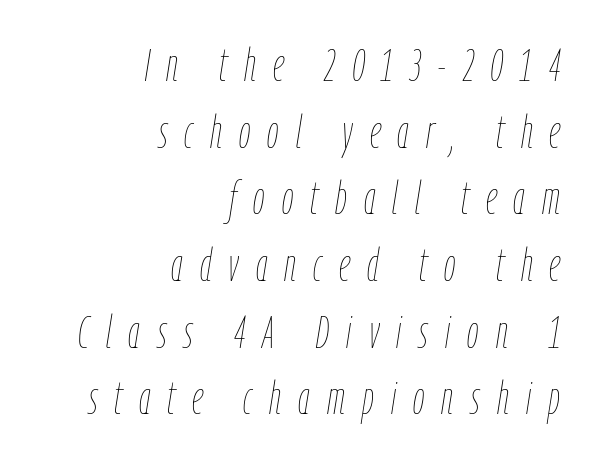
{"italic": "yes", "lean": "right", "slant_degrees": 9, "bold": "no", "weight": "thin", "width": "condensed", "stroke_contrast": "low", "x_height": "medium", "monospaced": "no", "underline": "no", "align": "right", "line_spacing": "normal", "line_spacing_ratio": 1.45, "letter_spacing": "wide", "letter_spacing_em": 0.37, "glyph_px": 46}
